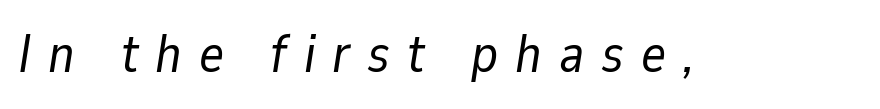
{"italic": "yes", "lean": "right", "slant_degrees": 9, "bold": "no", "weight": "regular", "width": "normal", "stroke_contrast": "low", "x_height": "medium", "monospaced": "no", "underline": "no", "letter_spacing": "wide", "letter_spacing_em": 0.32, "glyph_px": 53}
